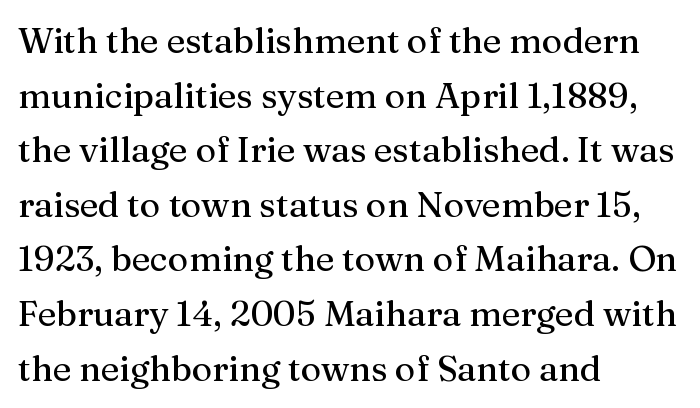
{"serif": "yes", "italic": "no", "width": "normal", "stroke_contrast": "medium", "x_height": "medium", "monospaced": "no", "underline": "no", "align": "left", "line_spacing": "normal", "line_spacing_ratio": 1.56, "letter_spacing": "normal", "letter_spacing_em": 0.0, "glyph_px": 35}
